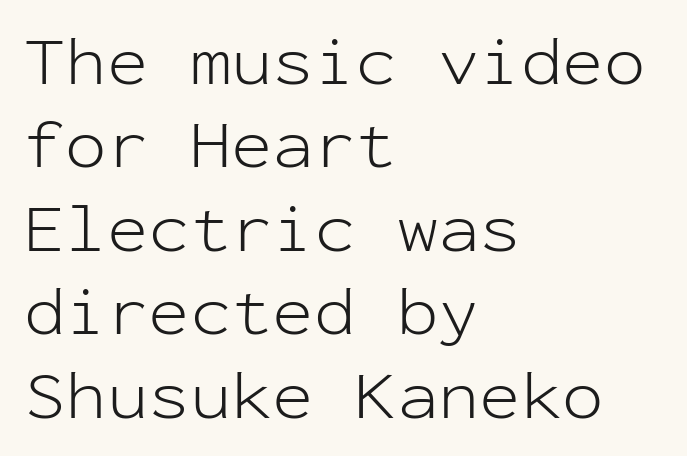
The image shows 69 px light sans-serif type, upright, monospaced; set left-aligned, line spacing 1.21x, normal letter spacing, not underlined; low stroke contrast and a medium x-height.
